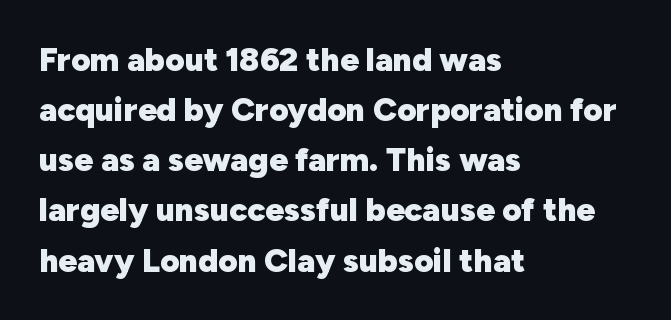
Underline: absent. Every stem runs plumb, perpendicular to the baseline. One-word summary of the alignment: left. Is this a fixed-width face? No — the glyphs have proportional, varying widths. Caption: bold face, heavy strokes.
